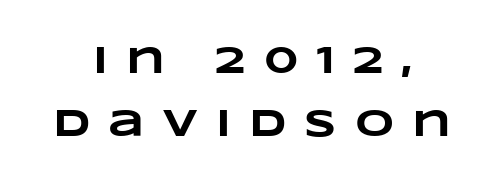
{"bold": "yes", "weight": "heavy", "width": "wide", "stroke_contrast": "low", "x_height": "large", "monospaced": "no", "underline": "no", "align": "center", "line_spacing": "normal", "line_spacing_ratio": 1.65, "letter_spacing": "wide", "letter_spacing_em": 0.48, "glyph_px": 38}
